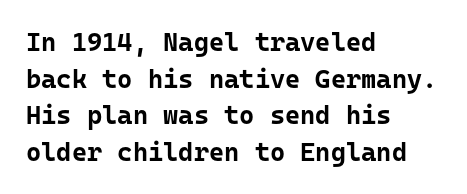
The image shows 26 px bold type, upright; set left-aligned, normal line spacing (1.41x), normal letter spacing, not underlined.
